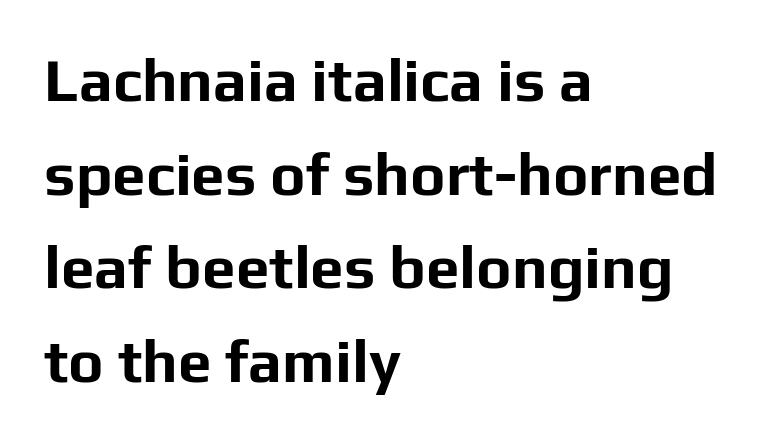
{"serif": "no", "italic": "no", "bold": "yes", "weight": "bold", "width": "normal", "stroke_contrast": "low", "x_height": "medium", "monospaced": "no", "underline": "no", "align": "left", "line_spacing": "normal", "line_spacing_ratio": 1.56, "letter_spacing": "normal", "letter_spacing_em": 0.0, "glyph_px": 60}
